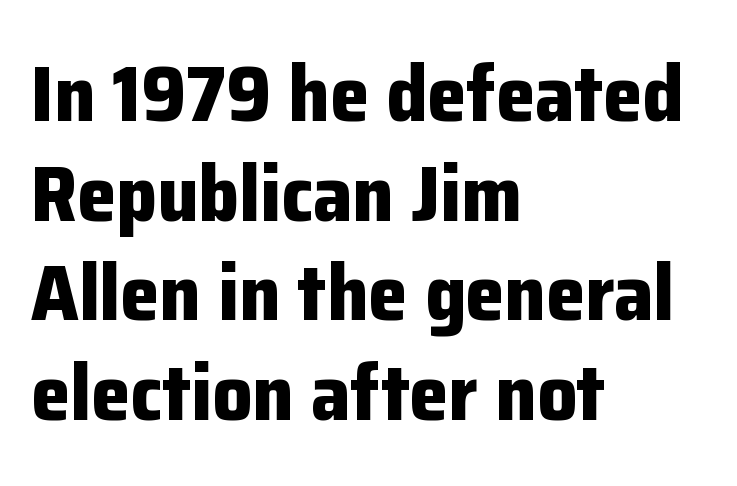
Q: Is the text bold? A: Yes.
Q: Is the text italic (slanted)? A: No, it is upright.
Q: Is the typeface a serif or a sans-serif typeface? A: Sans-serif.
Q: Is the text underlined? A: No.
Q: How is the paragraph aligned? A: Left-aligned.
Q: Is the spacing between letters normal or unusually wide? A: Normal.
Q: Is the spacing between lines tight, normal or loose? A: Normal.
Q: Width (condensed, normal, or wide)? A: Normal.
Q: Stroke contrast? A: Low.
Q: x-height? A: Medium.
Q: Monospaced? A: No.
